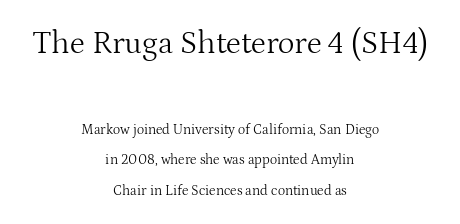
Q: Is the text bold? A: No.
Q: Is the text italic (slanted)? A: No, it is upright.
Q: Is the typeface a serif or a sans-serif typeface? A: Serif.
Q: Is the text underlined? A: No.
Q: How is the paragraph aligned? A: Centered.
Q: Is the spacing between letters normal or unusually wide? A: Normal.
Q: Is the spacing between lines tight, normal or loose? A: Loose.
Q: Which block of text is set in a larger size, the first (top) or the second (bottom)? A: The first (top) one.
Q: Width (condensed, normal, or wide)? A: Normal.
Q: Stroke contrast? A: Medium.
Q: x-height? A: Medium.
Q: Monospaced? A: No.
